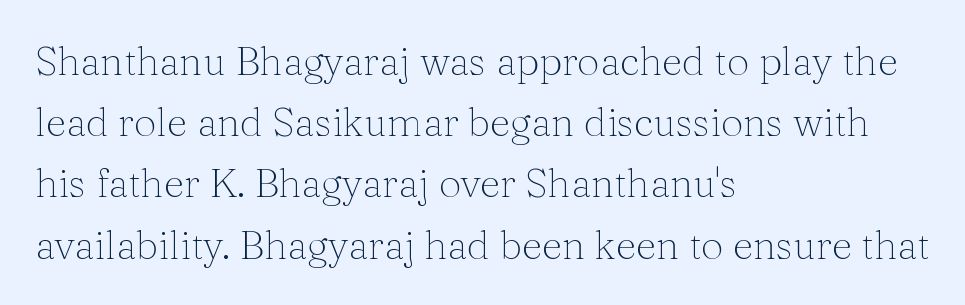
The image shows 40 px thin serif type, upright; set left-aligned, normal line spacing (1.53x), normal letter spacing, not underlined; medium stroke contrast and a medium x-height.
